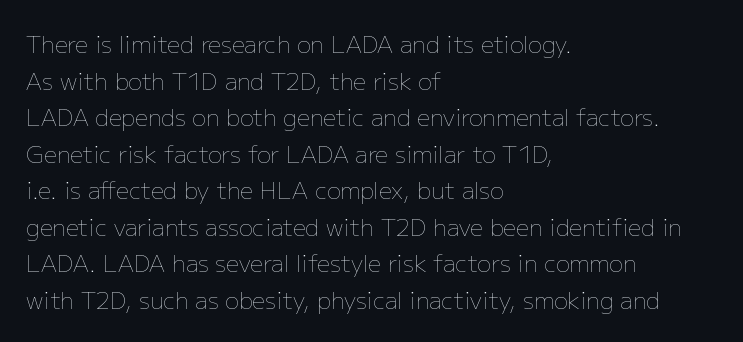
{"italic": "no", "bold": "no", "underline": "no", "align": "left", "line_spacing": "normal", "line_spacing_ratio": 1.59, "letter_spacing": "normal", "letter_spacing_em": 0.0, "glyph_px": 23}
